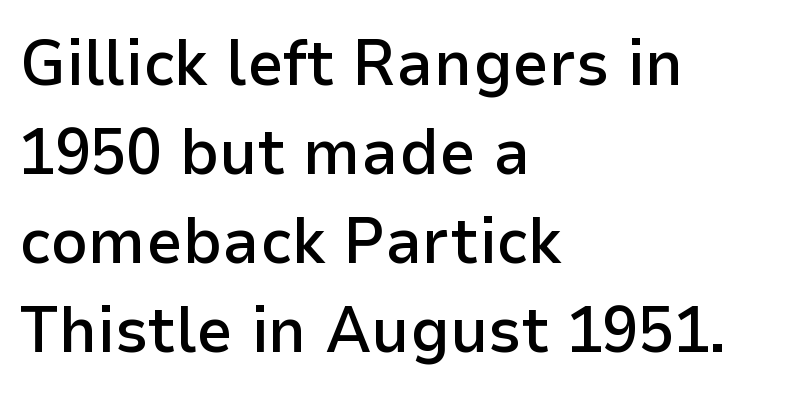
{"serif": "no", "italic": "no", "bold": "semi", "weight": "semibold", "width": "normal", "stroke_contrast": "low", "x_height": "medium", "monospaced": "no", "underline": "no", "align": "left", "line_spacing": "normal", "line_spacing_ratio": 1.37, "letter_spacing": "normal", "letter_spacing_em": 0.0, "glyph_px": 65}
